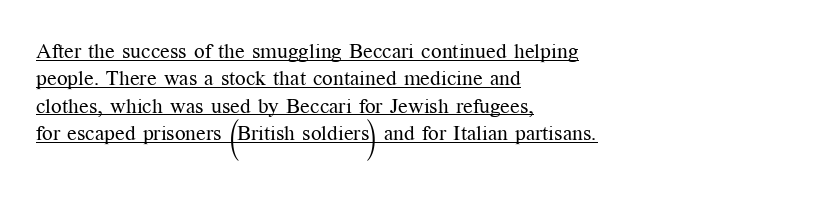
Q: Is the text bold? A: No.
Q: Is the text italic (slanted)? A: No, it is upright.
Q: Is the text underlined? A: Yes.
Q: How is the paragraph aligned? A: Left-aligned.
Q: Is the spacing between letters normal or unusually wide? A: Normal.
Q: Is the spacing between lines tight, normal or loose? A: Normal.
